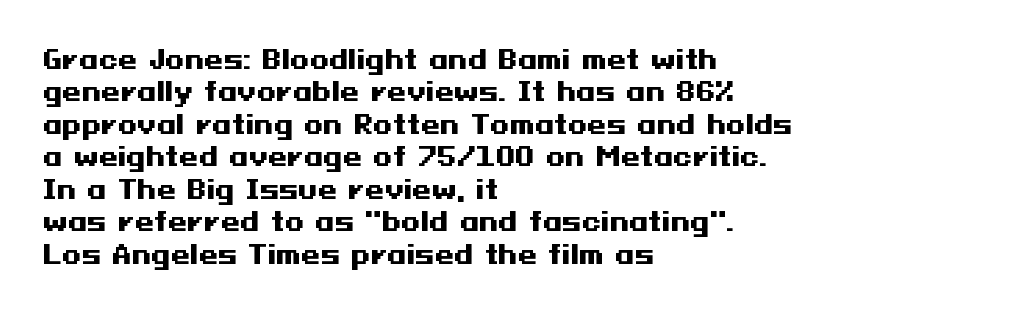
{"italic": "no", "bold": "yes", "underline": "no", "align": "left", "line_spacing": "normal", "line_spacing_ratio": 1.3, "letter_spacing": "normal", "letter_spacing_em": 0.0, "glyph_px": 25}
